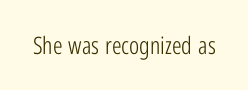
Q: Is the text bold? A: No.
Q: Is the text italic (slanted)? A: No, it is upright.
Q: Is the text underlined? A: No.
Q: Is the spacing between letters normal or unusually wide? A: Normal.
